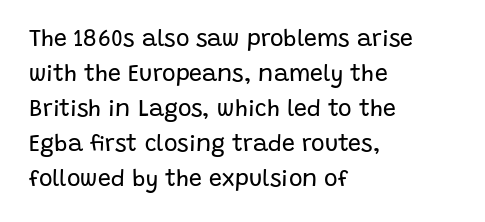
Q: Is the text bold? A: No.
Q: Is the text italic (slanted)? A: No, it is upright.
Q: Is the text underlined? A: No.
Q: How is the paragraph aligned? A: Left-aligned.
Q: Is the spacing between letters normal or unusually wide? A: Normal.
Q: Is the spacing between lines tight, normal or loose? A: Normal.
